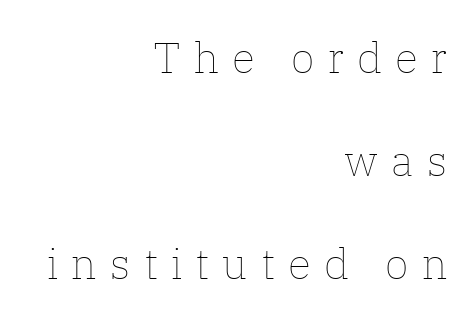
Leading: increased. A clean baseline with only descenders dipping below it. Italic: no, the glyphs are upright roman. Spacing between characters has been opened up far beyond the box default.
